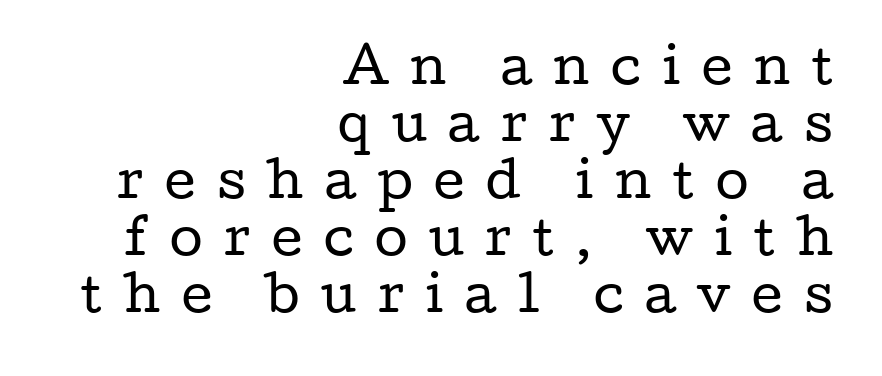
Q: Is the text bold? A: No.
Q: Is the text italic (slanted)? A: No, it is upright.
Q: Is the typeface a serif or a sans-serif typeface? A: Serif.
Q: Is the text underlined? A: No.
Q: How is the paragraph aligned? A: Right-aligned.
Q: Is the spacing between letters normal or unusually wide? A: Unusually wide.
Q: Width (condensed, normal, or wide)? A: Wide.
Q: Stroke contrast? A: Low.
Q: x-height? A: Medium.
Q: Monospaced? A: No.
